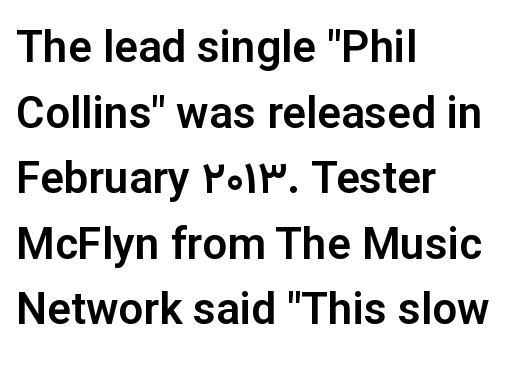
The image shows 44 px sans-serif type, upright; set left-aligned, normal line spacing (1.49x), normal letter spacing, not underlined; low stroke contrast and a medium x-height.
